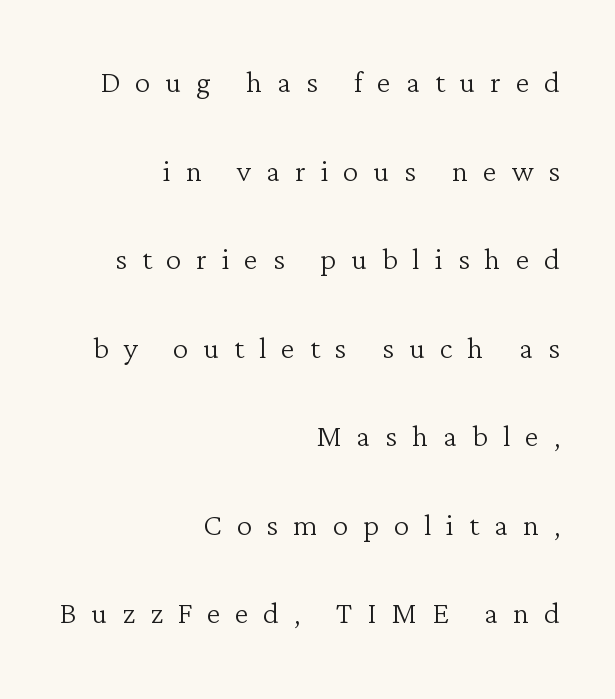
Q: Is the text bold? A: No.
Q: Is the text italic (slanted)? A: No, it is upright.
Q: Is the typeface a serif or a sans-serif typeface? A: Serif.
Q: Is the text underlined? A: No.
Q: How is the paragraph aligned? A: Right-aligned.
Q: Is the spacing between letters normal or unusually wide? A: Unusually wide.
Q: Is the spacing between lines tight, normal or loose? A: Loose.
Q: Width (condensed, normal, or wide)? A: Normal.
Q: Stroke contrast? A: Low.
Q: x-height? A: Medium.
Q: Monospaced? A: No.
